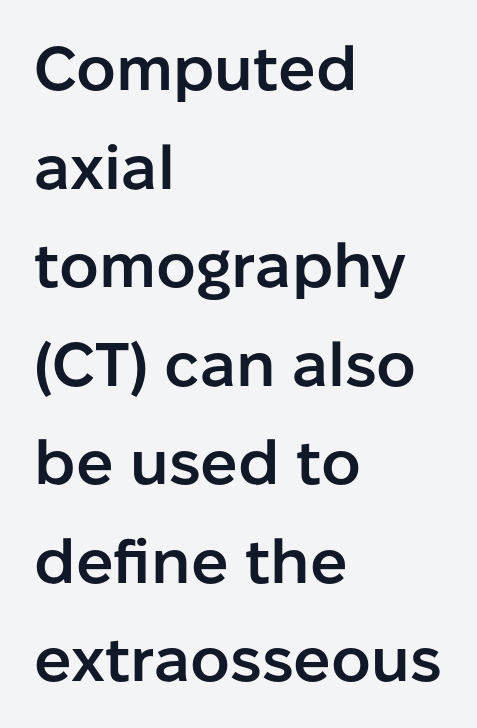
The image shows 62 px semibold sans-serif type, upright; set left-aligned, normal line spacing (1.59x), normal letter spacing, not underlined; low stroke contrast and a medium x-height.
